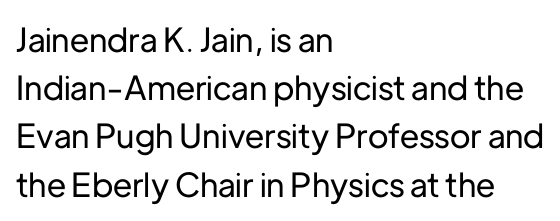
{"serif": "no", "italic": "no", "width": "normal", "stroke_contrast": "low", "x_height": "medium", "monospaced": "no", "underline": "no", "align": "left", "line_spacing": "normal", "line_spacing_ratio": 1.46, "letter_spacing": "normal", "letter_spacing_em": 0.0, "glyph_px": 33}
